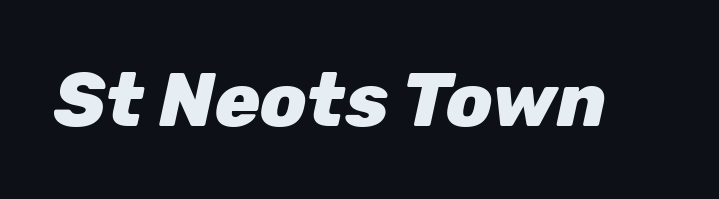
{"italic": "yes", "lean": "right", "slant_degrees": 12, "bold": "yes", "weight": "heavy", "width": "normal", "stroke_contrast": "low", "x_height": "medium", "monospaced": "no", "underline": "no", "letter_spacing": "normal", "letter_spacing_em": 0.0, "glyph_px": 76}
